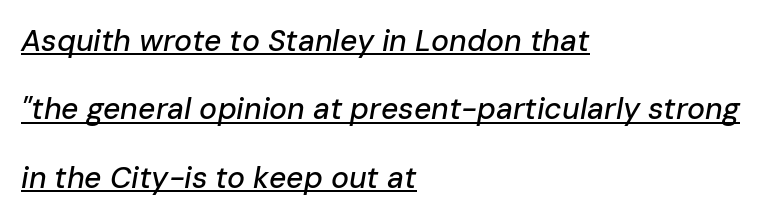
Q: Is the text italic (slanted)? A: Yes, it leans right by about 10 degrees.
Q: Is the text underlined? A: Yes.
Q: How is the paragraph aligned? A: Left-aligned.
Q: Is the spacing between letters normal or unusually wide? A: Normal.
Q: Is the spacing between lines tight, normal or loose? A: Loose.
Q: Width (condensed, normal, or wide)? A: Normal.
Q: Stroke contrast? A: Low.
Q: x-height? A: Medium.
Q: Monospaced? A: No.
